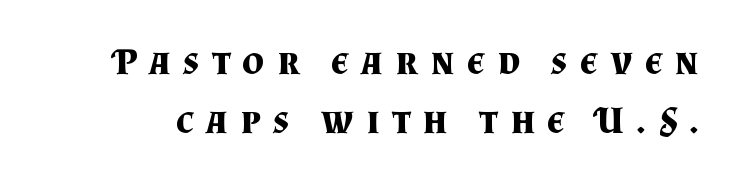
Italic: no, the glyphs are upright roman. Vertical spacing — default. The gaps between neighbouring characters are conspicuously large. These lines are composed in type with serifs. The typesetting leans heavy: a genuine bold. The rendering uses natural spacing where letterforms have individual widths.
